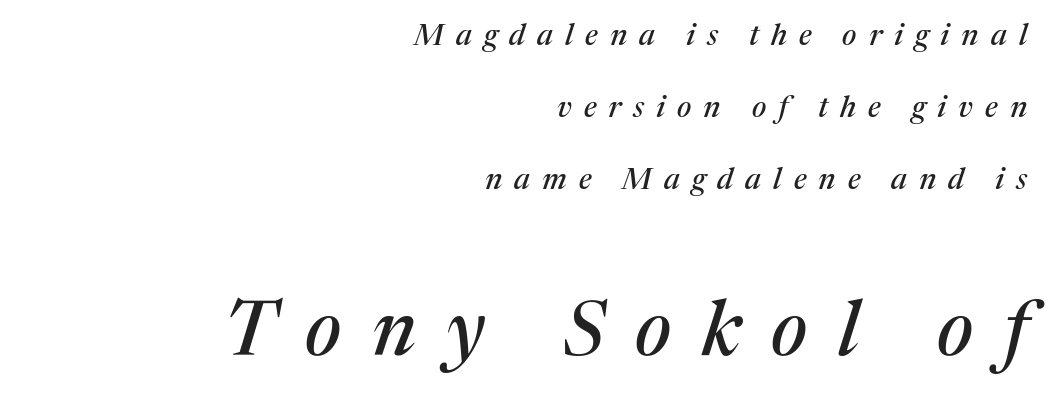
{"serif": "yes", "italic": "yes", "lean": "right", "slant_degrees": 17, "width": "normal", "stroke_contrast": "medium", "x_height": "medium", "monospaced": "no", "underline": "no", "align": "right", "line_spacing": "loose", "line_spacing_ratio": 2.4, "letter_spacing": "wide", "letter_spacing_em": 0.4, "larger_block": "second", "size_ratio": 2.53, "glyph_px": 76}
